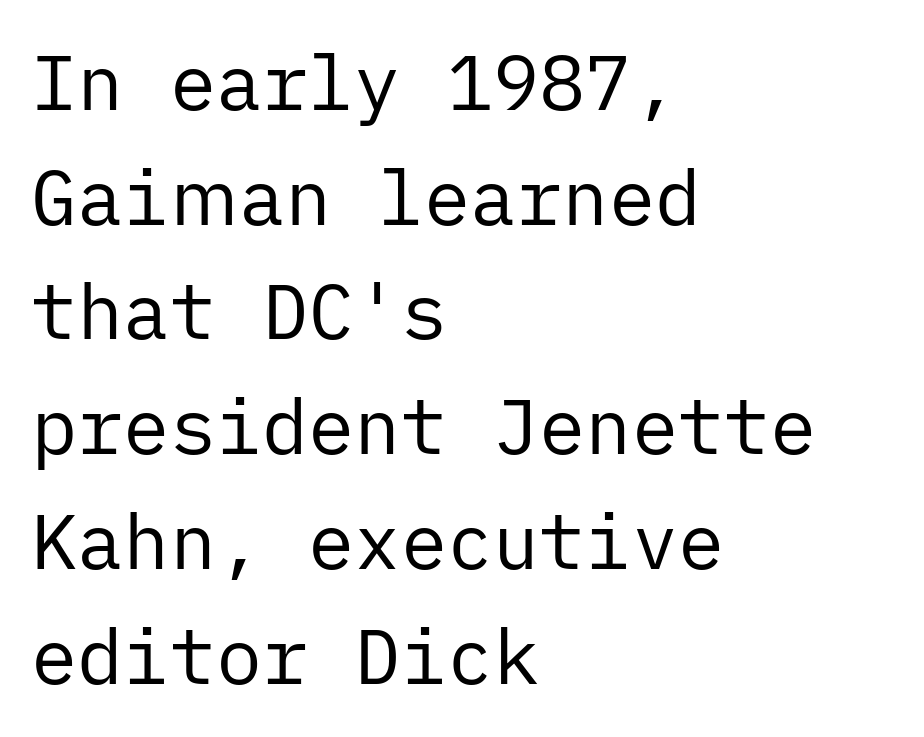
Stroke thickness stays within the range of a standard reading face or lighter. Line starts are locked; line ends wander. Unlike a traditional serif, this face leaves its strokes unadorned. The type is set solid horizontally, with unmodified tracking.
